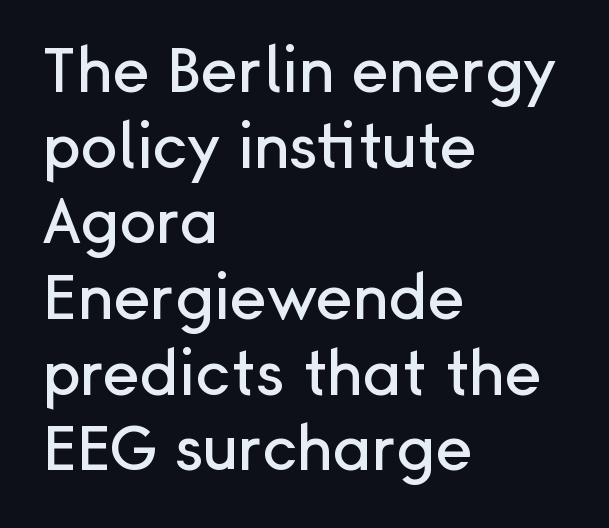
{"serif": "no", "italic": "no", "width": "normal", "stroke_contrast": "low", "x_height": "medium", "monospaced": "no", "underline": "no", "align": "left", "line_spacing_ratio": 1.22, "letter_spacing": "normal", "letter_spacing_em": 0.0, "glyph_px": 62}
